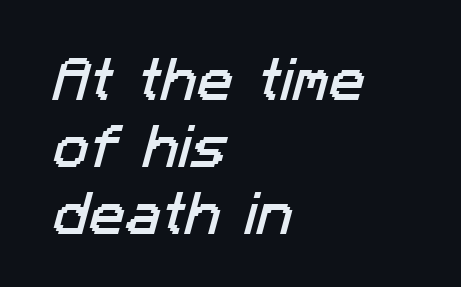
Q: Is the typeface a serif or a sans-serif typeface? A: Sans-serif.
Q: Is the text underlined? A: No.
Q: How is the paragraph aligned? A: Left-aligned.
Q: Is the spacing between letters normal or unusually wide? A: Normal.
Q: Is the spacing between lines tight, normal or loose? A: Normal.
Q: Width (condensed, normal, or wide)? A: Normal.
Q: Stroke contrast? A: Low.
Q: x-height? A: Medium.
Q: Monospaced? A: No.
